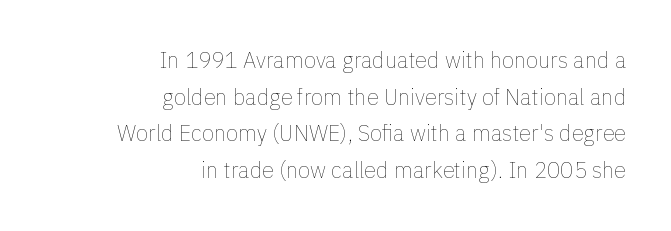
Words appear dense and cohesive because spacing is normal. The vertical gap from one line to the next is medium. This is roman type, the default non-slanted kind. Heft: none added — not bold. The text block is weighted toward the right margin, trailing off unevenly leftward. Unmarked baselines from the first word to the last.
